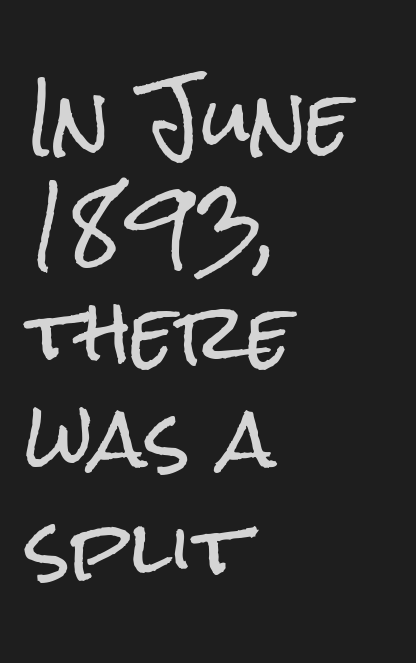
Note the varied advance widths — an 'i' is clearly narrower than an 'm'. Spacing between characters is what you'd get straight out of the box. Quick note: not italic, upright. Notice how descenders clear the ascenders below comfortably — that's standard leading.
